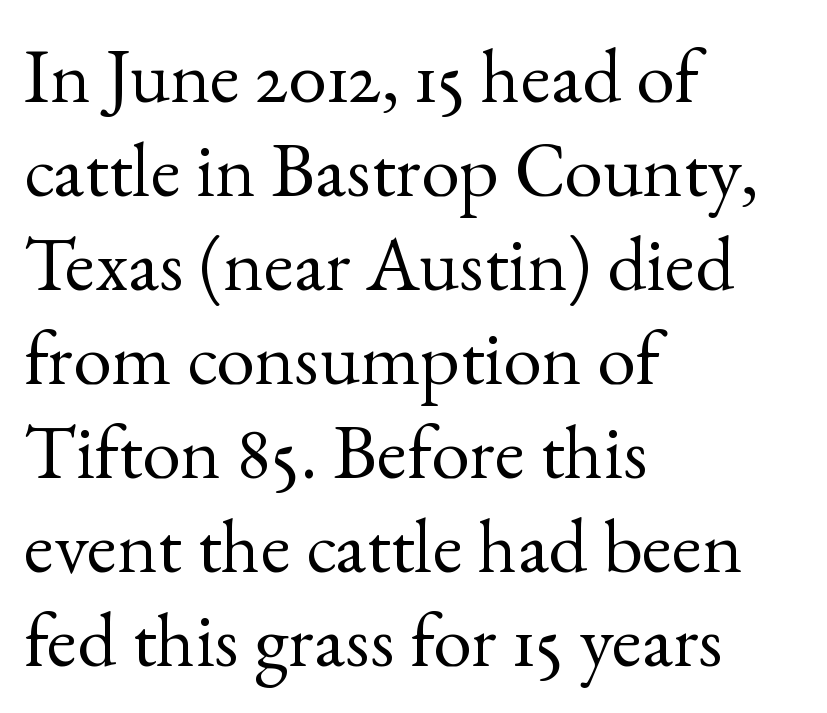
The image shows 77 px regular-weight serif type, upright; set left-aligned, line spacing 1.22x, normal letter spacing, not underlined; a small x-height.
